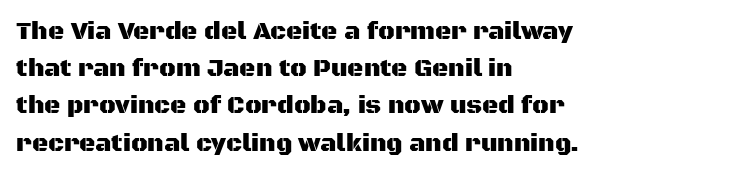
Q: Is the text italic (slanted)? A: No, it is upright.
Q: Is the text underlined? A: No.
Q: How is the paragraph aligned? A: Left-aligned.
Q: Is the spacing between letters normal or unusually wide? A: Normal.
Q: Is the spacing between lines tight, normal or loose? A: Normal.
